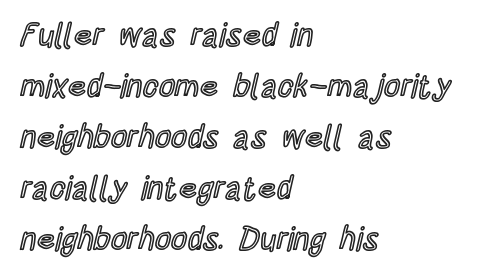
{"width": "condensed", "x_height": "large", "monospaced": "no", "underline": "no", "align": "left", "line_spacing": "normal", "line_spacing_ratio": 1.59, "letter_spacing": "normal", "letter_spacing_em": 0.0, "glyph_px": 32}
